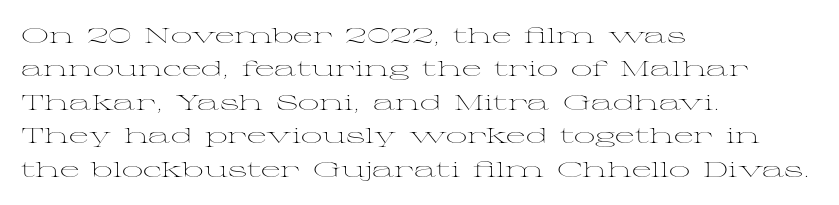
Q: Is the text bold? A: No.
Q: Is the text italic (slanted)? A: No, it is upright.
Q: Is the text underlined? A: No.
Q: How is the paragraph aligned? A: Left-aligned.
Q: Is the spacing between letters normal or unusually wide? A: Normal.
Q: Is the spacing between lines tight, normal or loose? A: Normal.
